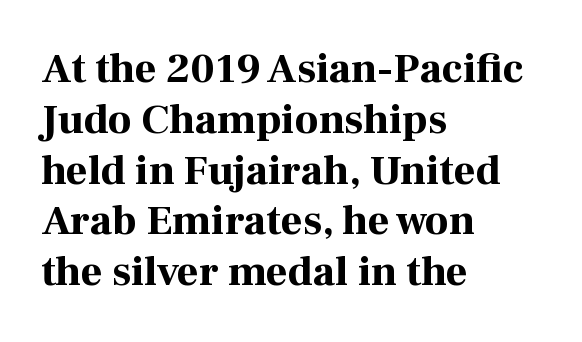
The image shows 42 px bold serif type, upright; set left-aligned, line spacing 1.21x, normal letter spacing, not underlined; high stroke contrast and a medium x-height.
